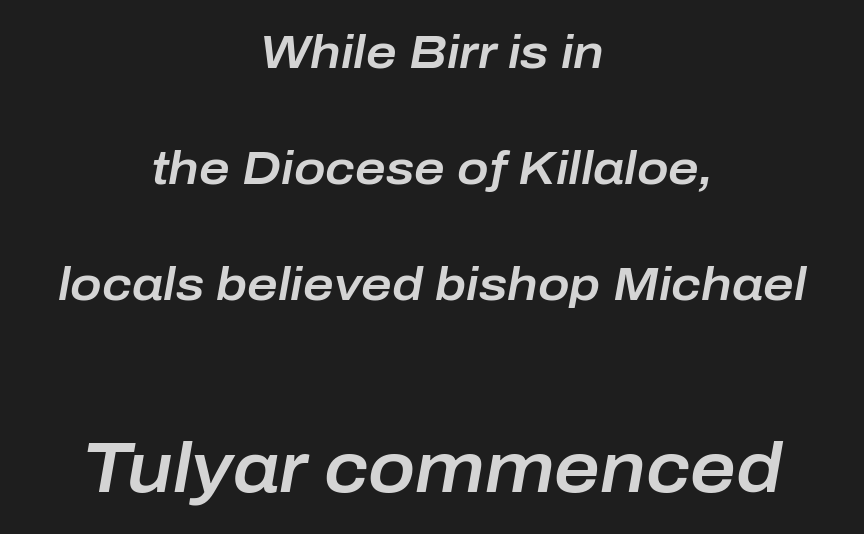
{"italic": "yes", "lean": "right", "slant_degrees": 10, "width": "normal", "stroke_contrast": "low", "x_height": "medium", "monospaced": "no", "underline": "no", "align": "center", "line_spacing": "loose", "line_spacing_ratio": 2.47, "letter_spacing": "normal", "letter_spacing_em": 0.0, "larger_block": "second", "size_ratio": 1.49, "glyph_px": 70}
